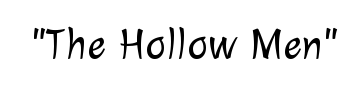
The letters advance in unequal steps, a hallmark of proportional type. Weight class: somewhere from thin through regular. I'd call this a sans setting — the letters go barefoot. Type without underlining. Letter spacing: default.
